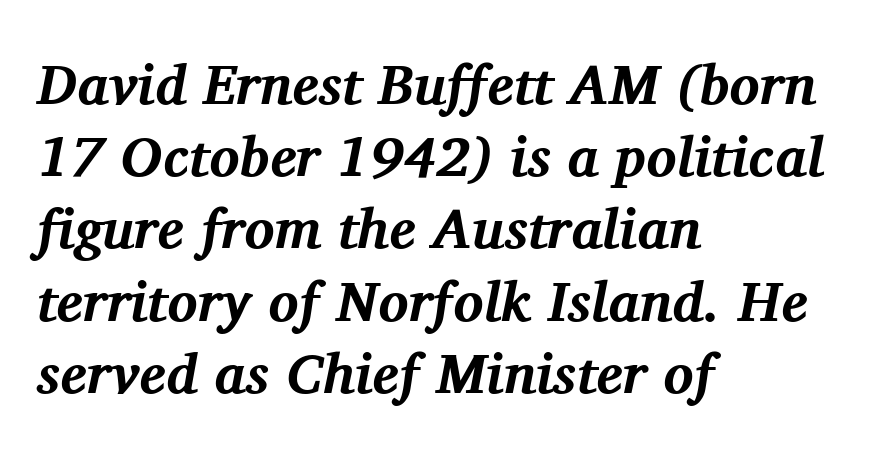
The image shows 56 px bold serif type, italic (leaning right); set left-aligned, normal line spacing (1.29x), normal letter spacing, not underlined; medium stroke contrast and a medium x-height.
